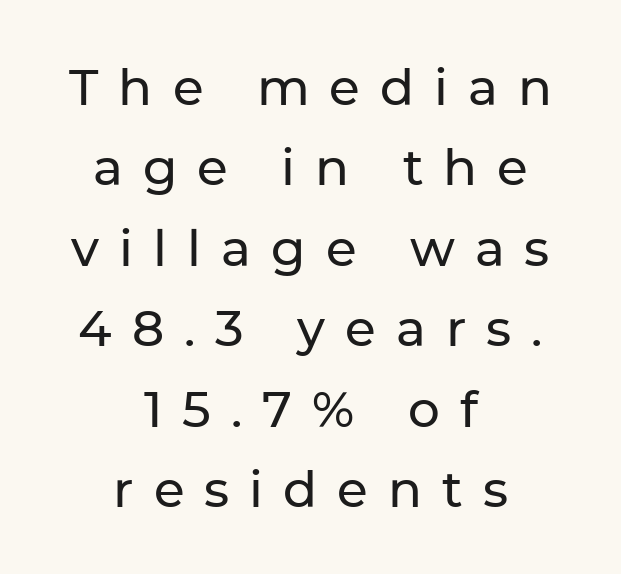
{"serif": "no", "italic": "no", "width": "normal", "stroke_contrast": "low", "x_height": "medium", "monospaced": "no", "underline": "no", "align": "center", "line_spacing": "normal", "line_spacing_ratio": 1.61, "letter_spacing": "wide", "letter_spacing_em": 0.4, "glyph_px": 50}
